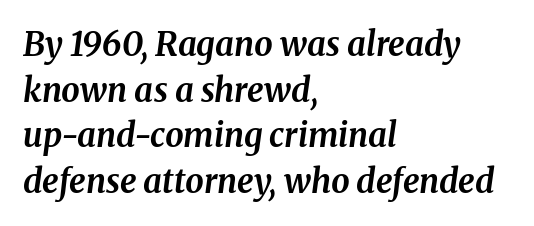
Clear beneath every line of the passage. Does extra space separate the letters? No, they use regular spacing. You could not count columns in this text — the font is proportionally spaced. Every row of glyphs begins at an identical x-position on the left. Students, this is bold: see how much ink each stroke carries. Notice how the stems are inclined rather than vertical — that's the hallmark of italics.
